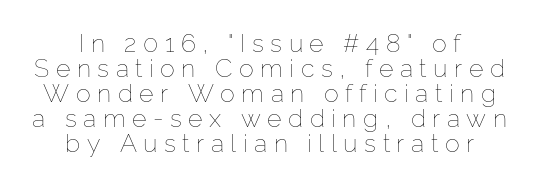
The tracking jumps out immediately: characters are airy and widely separated. The passage is arranged like a title page — every line centered. The passage shown is not underscored anywhere. This sample trades vertical openness for compactness between lines. Italic? Not at all — the glyphs are vertical. Weight class: somewhere from thin through regular.
